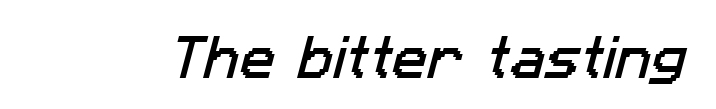
The image shows 47 px sans-serif type; set normal letter spacing, not underlined; low stroke contrast and a medium x-height.
